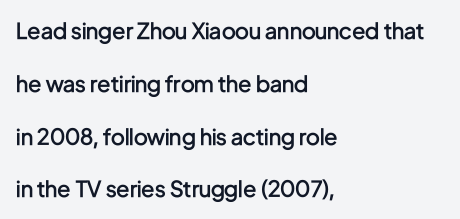
{"italic": "no", "bold": "semi", "underline": "no", "align": "left", "line_spacing": "loose", "line_spacing_ratio": 2.4, "letter_spacing": "normal", "letter_spacing_em": 0.0, "glyph_px": 22}
